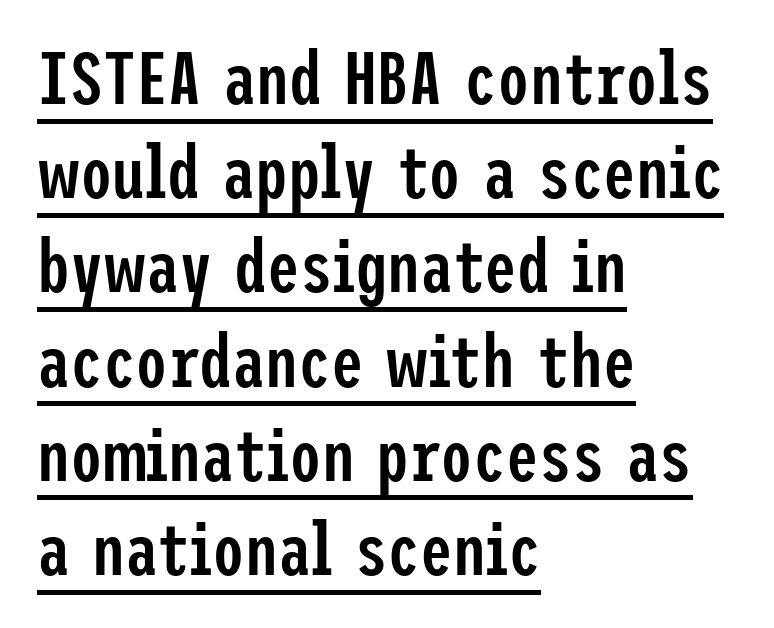
This is the in-between weight designers call semibold or demi. This sample keeps an unexceptional amount of space between lines. Tall strokes in this sample are plumb rather than angled. Default kerning and tracking; the words read as compact shapes. Where is the straight margin? On the left.
